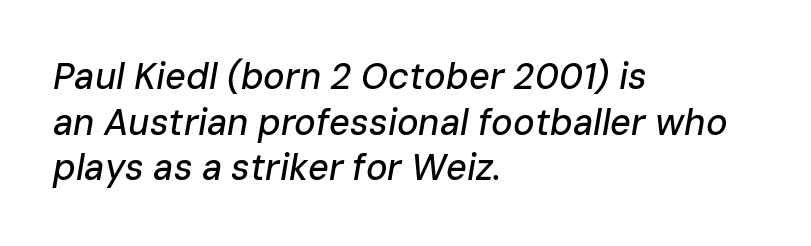
Q: Is the text italic (slanted)? A: Yes, it leans right by about 10 degrees.
Q: Is the text underlined? A: No.
Q: How is the paragraph aligned? A: Left-aligned.
Q: Is the spacing between letters normal or unusually wide? A: Normal.
Q: Is the spacing between lines tight, normal or loose? A: Normal.
Q: Width (condensed, normal, or wide)? A: Normal.
Q: Stroke contrast? A: Low.
Q: x-height? A: Medium.
Q: Monospaced? A: No.
